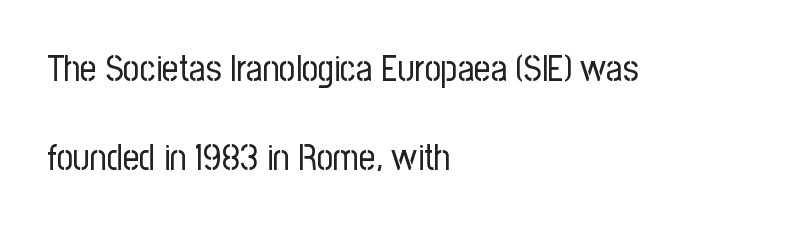
The image shows 36 px regular-weight, condensed sans-serif type, upright; set left-aligned, loose line spacing (2.46x), normal letter spacing, not underlined; low stroke contrast and a medium x-height.
